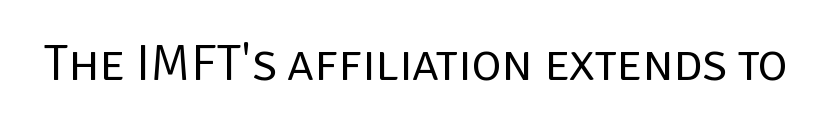
{"serif": "no", "italic": "no", "bold": "no", "weight": "regular", "width": "normal", "stroke_contrast": "low", "x_height": "large", "monospaced": "no", "underline": "no", "letter_spacing": "normal", "letter_spacing_em": 0.0, "glyph_px": 51}
